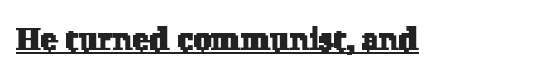
Q: Is the typeface a serif or a sans-serif typeface? A: Serif.
Q: Is the text underlined? A: Yes.
Q: Is the spacing between letters normal or unusually wide? A: Normal.
Q: Width (condensed, normal, or wide)? A: Normal.
Q: Stroke contrast? A: Low.
Q: x-height? A: Medium.
Q: Monospaced? A: No.
